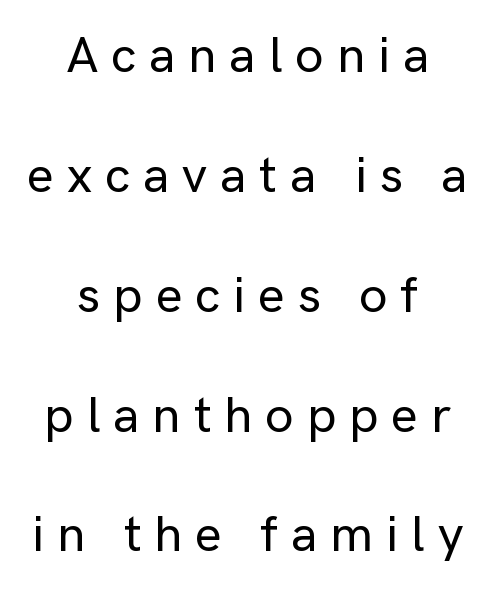
Compared with typical body copy, the letter spacing here is much looser. Reading down the column, the eye jumps a long way to each next line. These lines stack symmetrically, like a column narrowing and widening about its center. You could not count columns in this text — the font is proportionally spaced. The space beneath each line is pristine and unruled.
